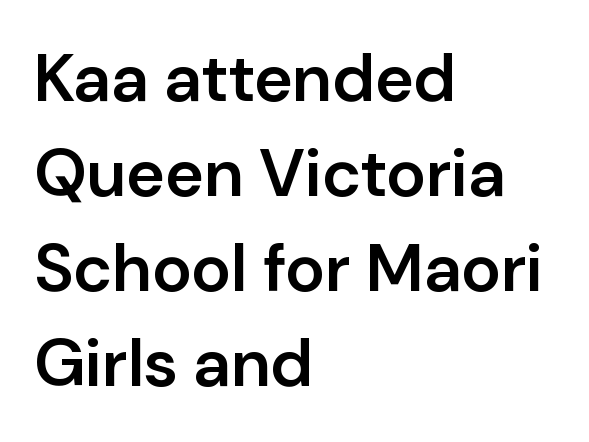
{"serif": "no", "italic": "no", "bold": "semi", "weight": "semibold", "width": "normal", "stroke_contrast": "low", "x_height": "medium", "monospaced": "no", "underline": "no", "align": "left", "line_spacing": "normal", "line_spacing_ratio": 1.42, "letter_spacing": "normal", "letter_spacing_em": 0.0, "glyph_px": 67}
